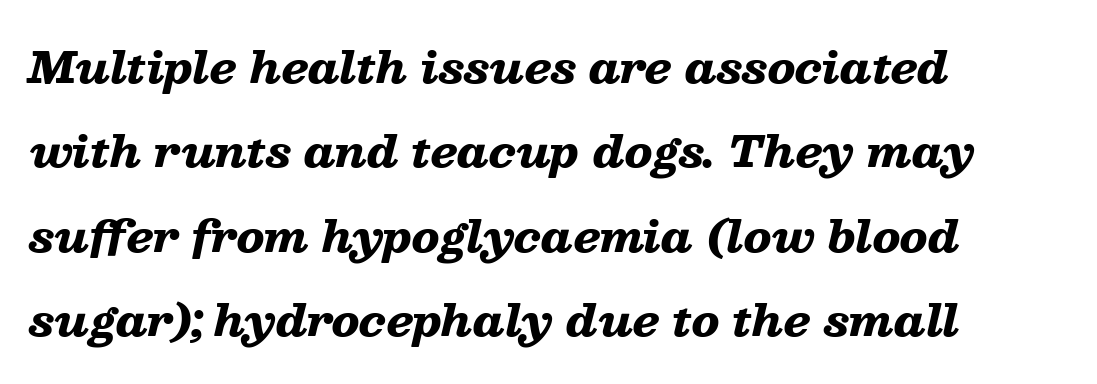
Vertical spacing — loose. Nothing unusual about the tracking: characters are spaced as the font intends. The rendering applies a slant to the glyphs. Horizontal alignment here is leftward, the default for most running prose. Type without underlining.
